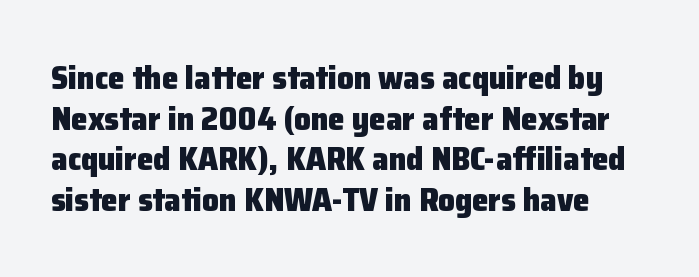
Q: Is the text bold? A: Yes.
Q: Is the text italic (slanted)? A: No, it is upright.
Q: Is the typeface a serif or a sans-serif typeface? A: Sans-serif.
Q: Is the text underlined? A: No.
Q: Is the spacing between letters normal or unusually wide? A: Normal.
Q: Width (condensed, normal, or wide)? A: Normal.
Q: Stroke contrast? A: Low.
Q: x-height? A: Medium.
Q: Monospaced? A: No.
